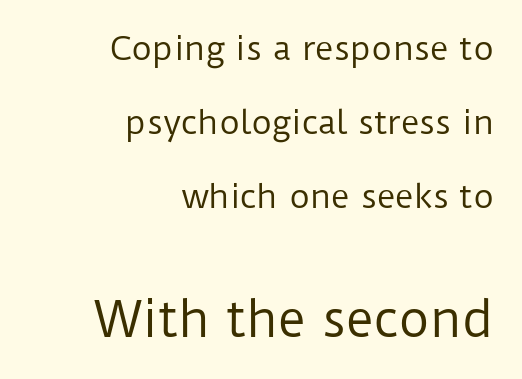
{"serif": "no", "italic": "no", "bold": "no", "weight": "regular", "width": "normal", "stroke_contrast": "low", "x_height": "medium", "monospaced": "no", "underline": "no", "align": "right", "line_spacing": "loose", "line_spacing_ratio": 2.32, "letter_spacing": "normal", "letter_spacing_em": 0.0, "larger_block": "second", "size_ratio": 1.5, "glyph_px": 48}
